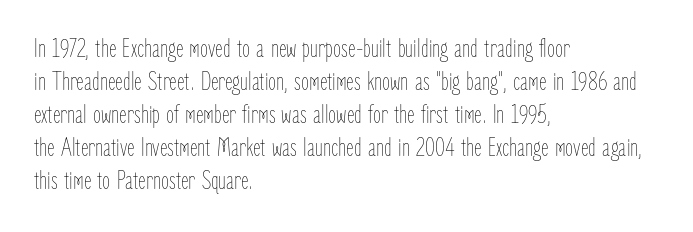
Q: Is the text bold? A: No.
Q: Is the text italic (slanted)? A: No, it is upright.
Q: Is the text underlined? A: No.
Q: How is the paragraph aligned? A: Left-aligned.
Q: Is the spacing between letters normal or unusually wide? A: Normal.
Q: Is the spacing between lines tight, normal or loose? A: Normal.
